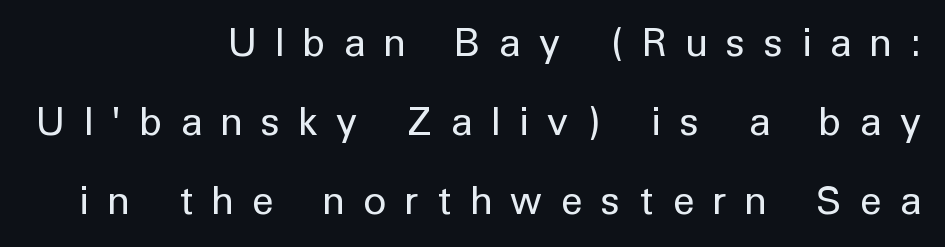
The image shows 39 px regular-weight sans-serif type, upright; set right-aligned, loose line spacing (2.03x), unusually wide letter spacing (+0.49 em), not underlined; low stroke contrast and a medium x-height.
